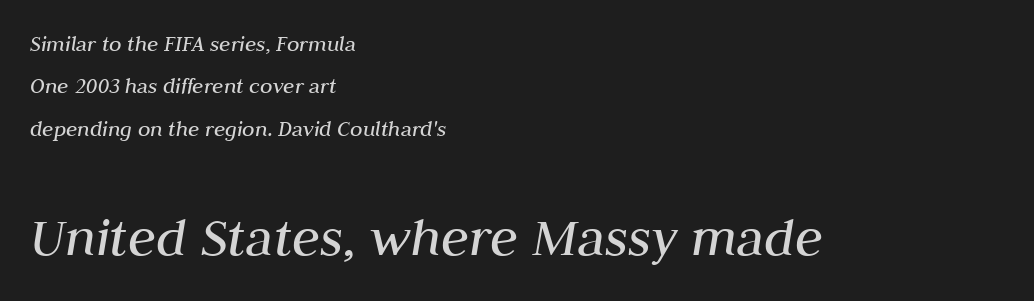
The image shows 57 px regular-weight type, italic (leaning right); set left-aligned, line spacing 1.84x, normal letter spacing, not underlined; the second (bottom) block is 2.48x larger; medium stroke contrast and a medium x-height.
